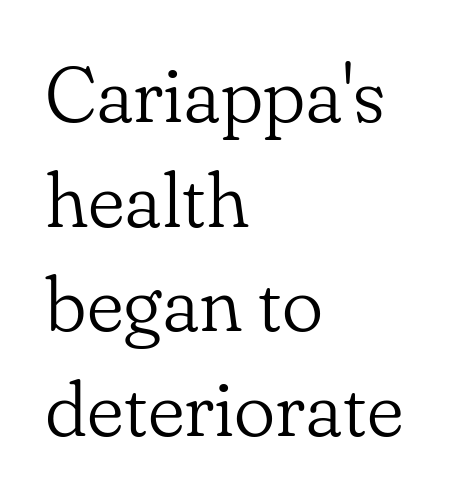
{"serif": "yes", "italic": "no", "bold": "no", "weight": "light", "width": "normal", "stroke_contrast": "low", "x_height": "small", "monospaced": "no", "underline": "no", "align": "left", "line_spacing": "normal", "line_spacing_ratio": 1.34, "letter_spacing": "normal", "letter_spacing_em": 0.0, "glyph_px": 78}
